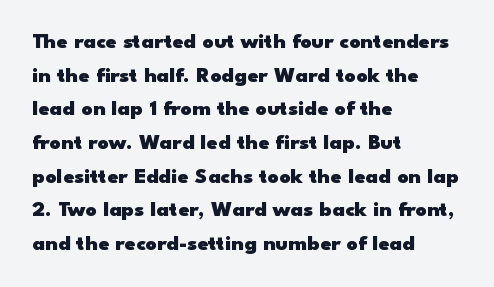
{"italic": "no", "bold": "yes", "underline": "no", "align": "left", "line_spacing": "normal", "line_spacing_ratio": 1.53, "letter_spacing": "normal", "letter_spacing_em": 0.0, "glyph_px": 22}
